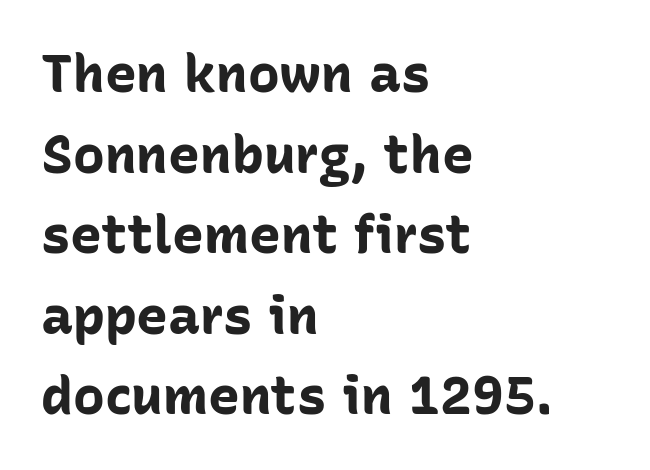
{"serif": "no", "italic": "no", "bold": "yes", "weight": "bold", "width": "normal", "stroke_contrast": "low", "x_height": "medium", "monospaced": "no", "underline": "no", "align": "left", "line_spacing": "normal", "line_spacing_ratio": 1.52, "letter_spacing": "normal", "letter_spacing_em": 0.0, "glyph_px": 53}
